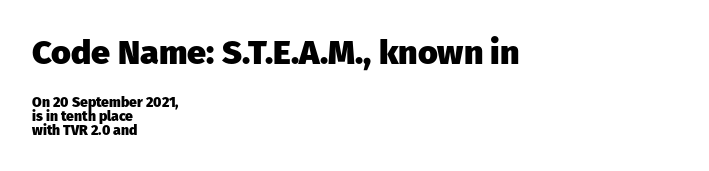
Q: Is the text bold? A: Yes.
Q: Is the text italic (slanted)? A: No, it is upright.
Q: Is the typeface a serif or a sans-serif typeface? A: Sans-serif.
Q: Is the text underlined? A: No.
Q: How is the paragraph aligned? A: Left-aligned.
Q: Is the spacing between letters normal or unusually wide? A: Normal.
Q: Is the spacing between lines tight, normal or loose? A: Tight.
Q: Which block of text is set in a larger size, the first (top) or the second (bottom)? A: The first (top) one.
Q: Width (condensed, normal, or wide)? A: Normal.
Q: Stroke contrast? A: Low.
Q: x-height? A: Medium.
Q: Monospaced? A: No.
